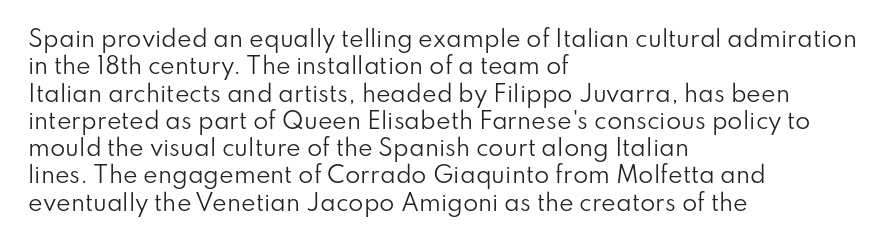
Rendered with straight, roman letterforms. Weight: not bold — regular or lighter. Words appear dense and cohesive because spacing is normal. Horizontal alignment here is leftward, the default for most running prose. A clean baseline with only descenders dipping below it.
